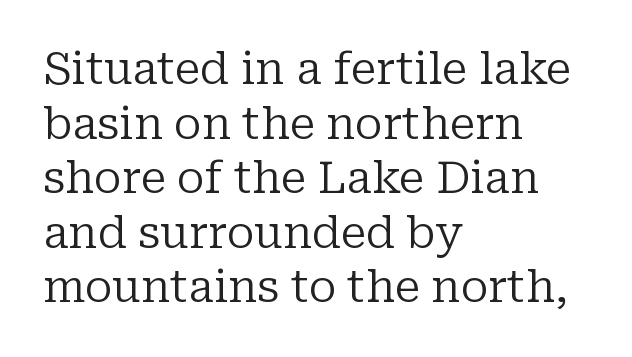
{"serif": "yes", "italic": "no", "bold": "no", "weight": "regular", "width": "normal", "stroke_contrast": "low", "x_height": "medium", "monospaced": "no", "underline": "no", "align": "left", "line_spacing_ratio": 1.24, "letter_spacing": "normal", "letter_spacing_em": 0.0, "glyph_px": 44}
